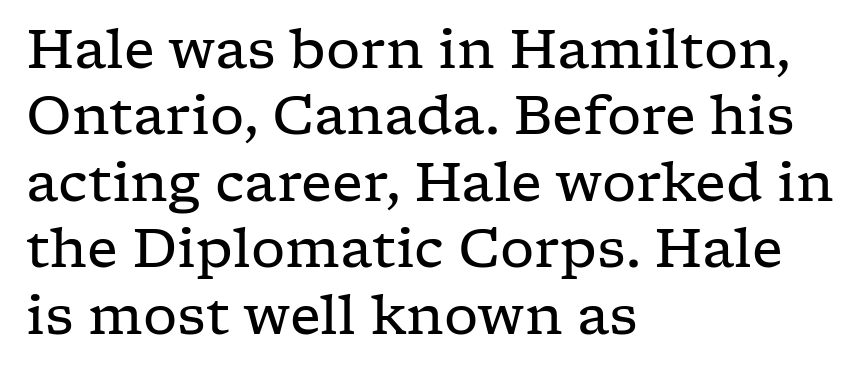
The image shows 54 px regular-weight, wide serif type, upright; set left-aligned, line spacing 1.23x, normal letter spacing, not underlined; low stroke contrast and a medium x-height.
